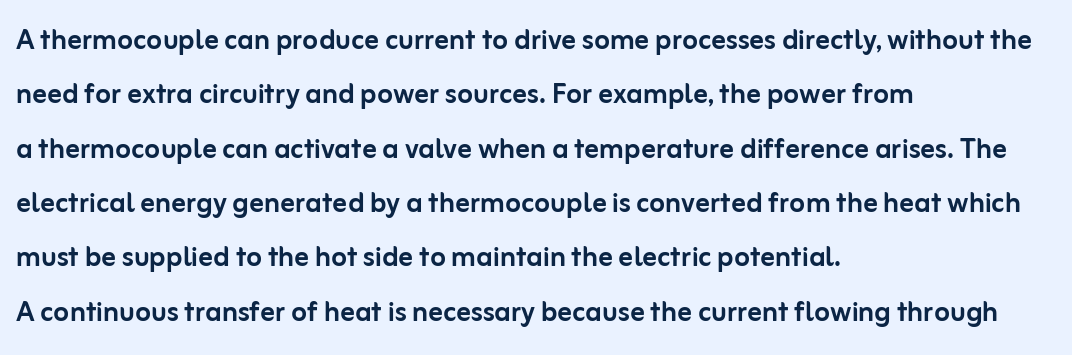
{"serif": "no", "italic": "no", "width": "normal", "stroke_contrast": "low", "x_height": "medium", "monospaced": "no", "underline": "no", "align": "left", "line_spacing": "normal", "line_spacing_ratio": 1.51, "letter_spacing": "normal", "letter_spacing_em": 0.0, "glyph_px": 36}
